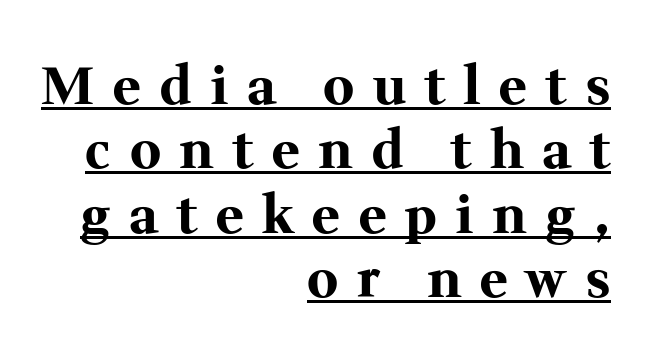
{"serif": "yes", "italic": "no", "bold": "yes", "weight": "bold", "width": "normal", "stroke_contrast": "medium", "x_height": "medium", "monospaced": "no", "underline": "yes", "align": "right", "line_spacing_ratio": 1.24, "letter_spacing": "wide", "letter_spacing_em": 0.37, "glyph_px": 52}
